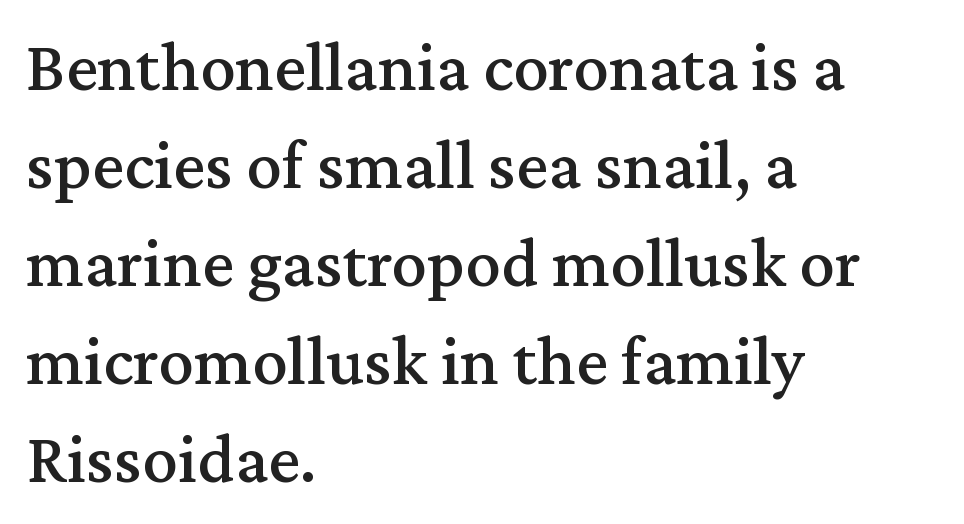
{"serif": "yes", "italic": "no", "width": "normal", "stroke_contrast": "medium", "x_height": "medium", "monospaced": "no", "underline": "no", "align": "left", "line_spacing": "normal", "line_spacing_ratio": 1.38, "letter_spacing": "normal", "letter_spacing_em": 0.0, "glyph_px": 71}
